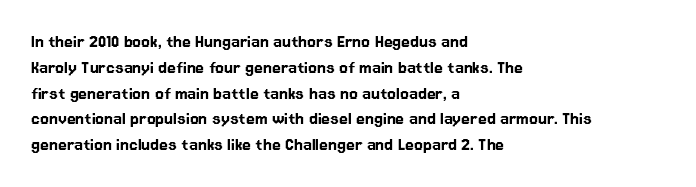
Q: Is the text italic (slanted)? A: No, it is upright.
Q: Is the text underlined? A: No.
Q: How is the paragraph aligned? A: Left-aligned.
Q: Is the spacing between letters normal or unusually wide? A: Normal.
Q: Is the spacing between lines tight, normal or loose? A: Normal.
